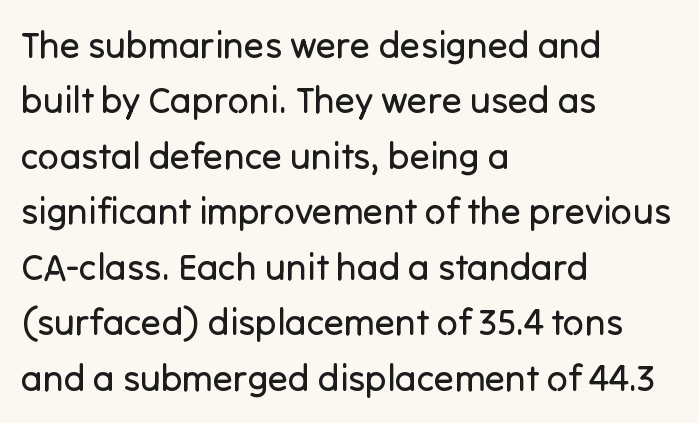
The image shows 37 px regular-weight sans-serif type, upright; set left-aligned, normal line spacing (1.5x), normal letter spacing, not underlined; low stroke contrast and a medium x-height.
